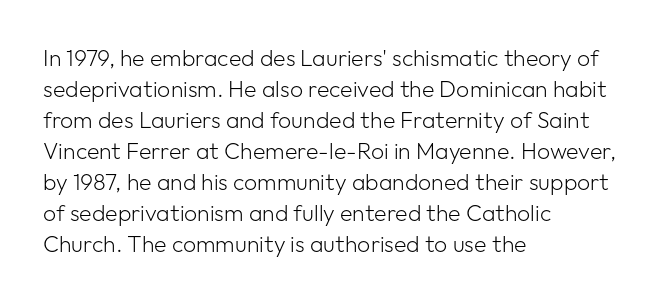
Q: Is the text bold? A: No.
Q: Is the text italic (slanted)? A: No, it is upright.
Q: Is the text underlined? A: No.
Q: How is the paragraph aligned? A: Left-aligned.
Q: Is the spacing between letters normal or unusually wide? A: Normal.
Q: Is the spacing between lines tight, normal or loose? A: Normal.
